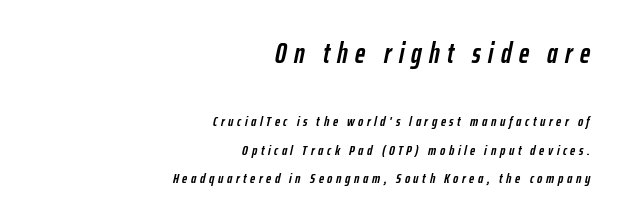
Note the varied advance widths — an 'i' is clearly narrower than an 'm'. Leftover space on each line is placed entirely before the opening word. A typesetter would call this leading open, well beyond the default. The horizontal fit of the characters is loose and conspicuously gappy. Yep, that's italic — everything's leaning. Type size steps down from the first block to the second.
